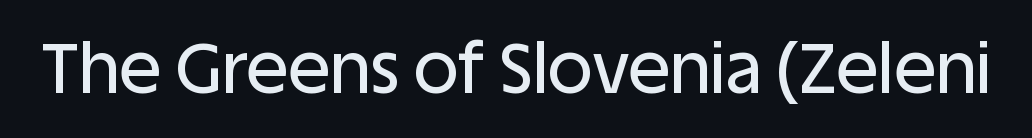
The image shows 70 px sans-serif type, upright; set normal letter spacing, not underlined; low stroke contrast and a large x-height.
